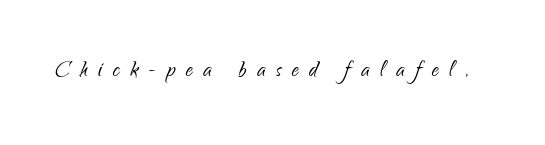
Q: Is the text bold? A: No.
Q: Is the text italic (slanted)? A: Yes.
Q: Is the typeface a serif or a sans-serif typeface? A: Sans-serif.
Q: Is the text underlined? A: No.
Q: Is the spacing between letters normal or unusually wide? A: Unusually wide.
Q: Width (condensed, normal, or wide)? A: Condensed.
Q: Stroke contrast? A: Low.
Q: x-height? A: Small.
Q: Monospaced? A: No.
